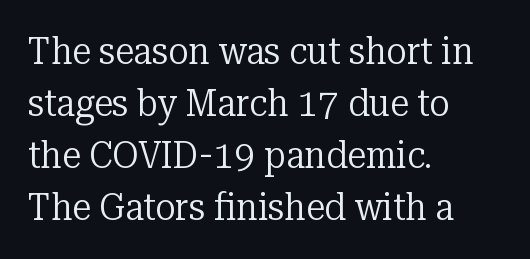
Vertical strokes here are truly vertical. This is serif lettering, the kind often seen in printed books. No heavy texture on the line: the type isn't bold. Each word holds together tightly as a unit, with standard inter-letter gaps. The string is rendered with underlining switched off. A normal amount of white space separates one row of letters from the next.
